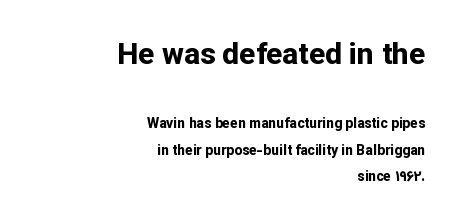
The image shows 30 px bold sans-serif type, upright; set right-aligned, line spacing 1.88x, normal letter spacing, not underlined; the first (top) block is 2.14x larger; low stroke contrast and a medium x-height.
